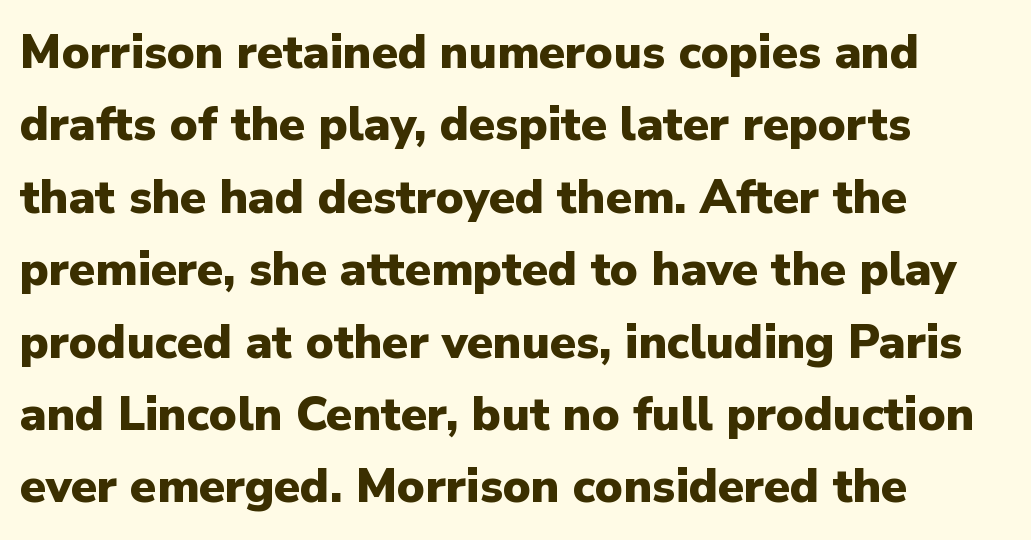
{"serif": "no", "italic": "no", "bold": "yes", "weight": "heavy", "width": "normal", "stroke_contrast": "low", "x_height": "medium", "monospaced": "no", "underline": "no", "align": "left", "line_spacing": "normal", "line_spacing_ratio": 1.54, "letter_spacing": "normal", "letter_spacing_em": 0.0, "glyph_px": 47}
